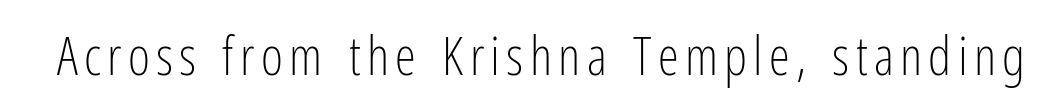
Q: Is the text bold? A: No.
Q: Is the text italic (slanted)? A: No, it is upright.
Q: Is the typeface a serif or a sans-serif typeface? A: Sans-serif.
Q: Is the text underlined? A: No.
Q: Width (condensed, normal, or wide)? A: Condensed.
Q: Stroke contrast? A: Low.
Q: x-height? A: Medium.
Q: Monospaced? A: No.
